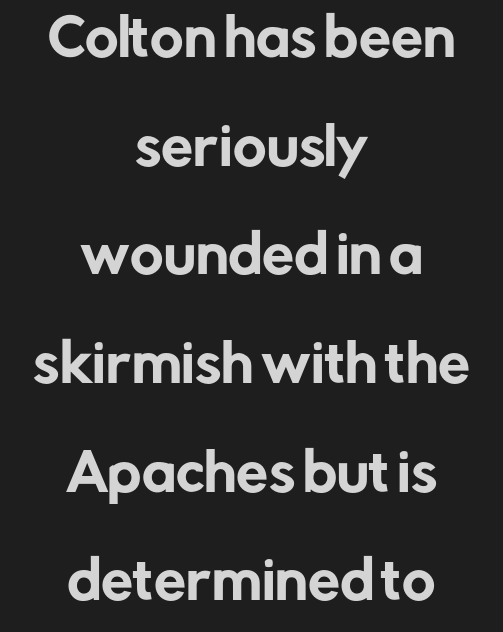
Q: Is the text italic (slanted)? A: No, it is upright.
Q: Is the typeface a serif or a sans-serif typeface? A: Sans-serif.
Q: Is the text underlined? A: No.
Q: How is the paragraph aligned? A: Centered.
Q: Is the spacing between letters normal or unusually wide? A: Normal.
Q: Is the spacing between lines tight, normal or loose? A: Loose.
Q: Width (condensed, normal, or wide)? A: Normal.
Q: Stroke contrast? A: Low.
Q: x-height? A: Medium.
Q: Monospaced? A: No.
